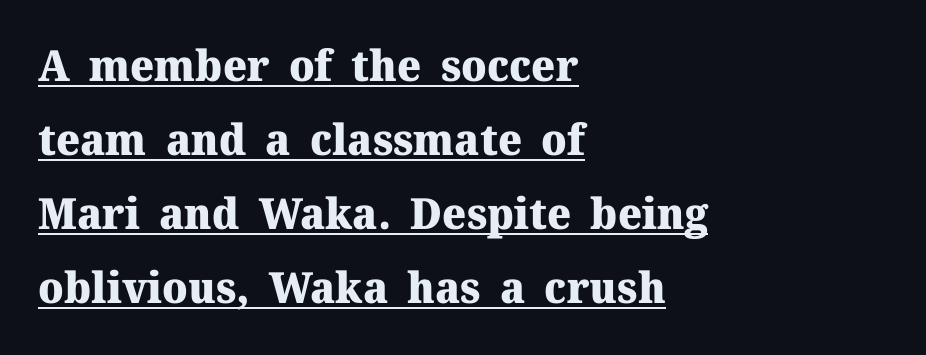
Q: Is the text bold? A: Yes.
Q: Is the text italic (slanted)? A: No, it is upright.
Q: Is the typeface a serif or a sans-serif typeface? A: Serif.
Q: Is the text underlined? A: Yes.
Q: How is the paragraph aligned? A: Left-aligned.
Q: Is the spacing between letters normal or unusually wide? A: Normal.
Q: Width (condensed, normal, or wide)? A: Normal.
Q: Stroke contrast? A: Medium.
Q: x-height? A: Medium.
Q: Monospaced? A: No.
